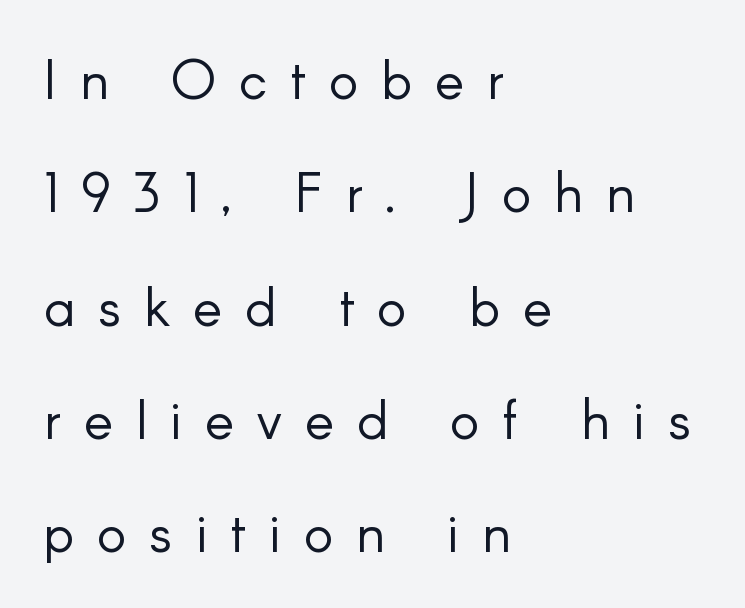
The image shows 55 px light sans-serif type, upright; set left-aligned, loose line spacing (2.06x), unusually wide letter spacing (+0.42 em), not underlined; low stroke contrast and a small x-height.
